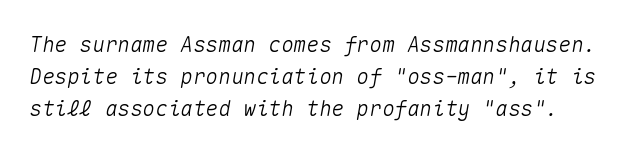
Q: Is the text italic (slanted)? A: Yes, it leans right by about 10 degrees.
Q: Is the text underlined? A: No.
Q: Is the spacing between letters normal or unusually wide? A: Normal.
Q: Is the spacing between lines tight, normal or loose? A: Normal.
